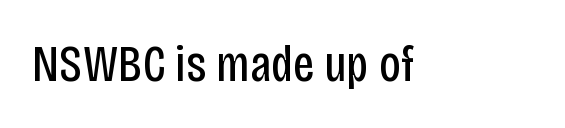
{"serif": "no", "italic": "no", "bold": "no", "weight": "regular", "width": "condensed", "stroke_contrast": "low", "x_height": "large", "monospaced": "no", "underline": "no", "letter_spacing": "normal", "letter_spacing_em": 0.0, "glyph_px": 52}
